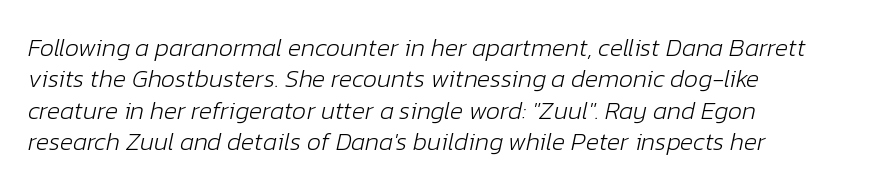
The image shows 25 px text type, italic (leaning right); set left-aligned, normal line spacing (1.26x), normal letter spacing, not underlined.
